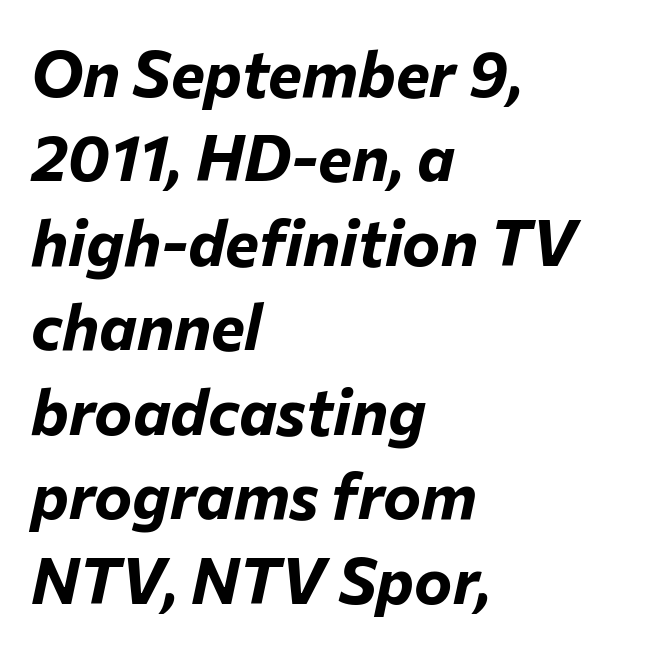
Q: Is the text bold? A: Yes.
Q: Is the text italic (slanted)? A: Yes, it leans right by about 12 degrees.
Q: Is the text underlined? A: No.
Q: How is the paragraph aligned? A: Left-aligned.
Q: Is the spacing between letters normal or unusually wide? A: Normal.
Q: Is the spacing between lines tight, normal or loose? A: Normal.
Q: Width (condensed, normal, or wide)? A: Normal.
Q: Stroke contrast? A: Low.
Q: x-height? A: Medium.
Q: Monospaced? A: No.
